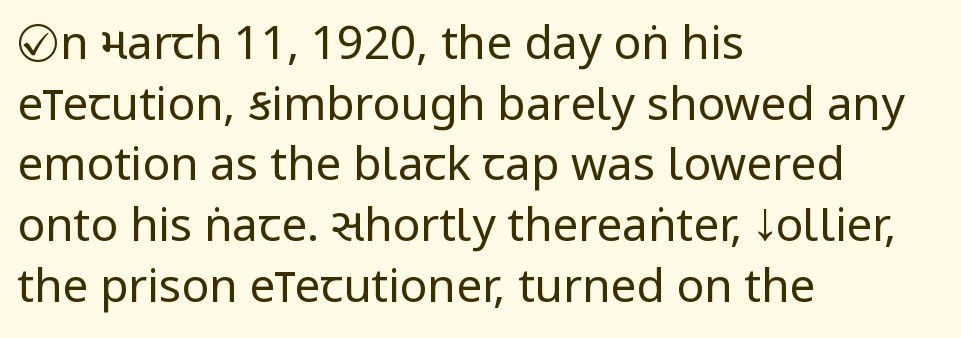
The image shows 46 px regular-weight, condensed sans-serif type, upright; set left-aligned, normal line spacing (1.32x), normal letter spacing, not underlined; low stroke contrast.
